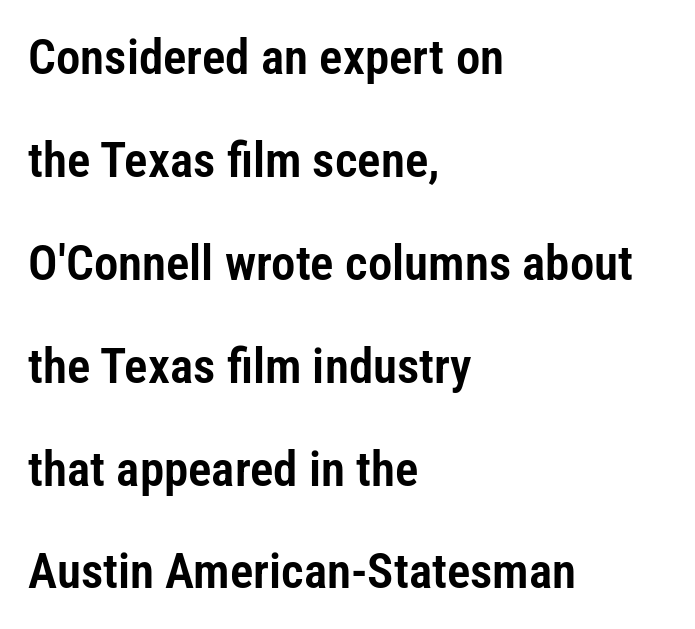
The image shows 49 px condensed sans-serif type, upright; set left-aligned, loose line spacing (2.1x), normal letter spacing, not underlined; low stroke contrast and a medium x-height.
